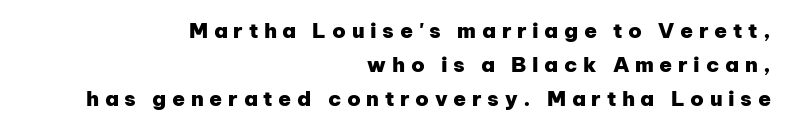
Q: Is the text bold? A: Yes.
Q: Is the text italic (slanted)? A: No, it is upright.
Q: Is the text underlined? A: No.
Q: How is the paragraph aligned? A: Right-aligned.
Q: Is the spacing between letters normal or unusually wide? A: Unusually wide.
Q: Is the spacing between lines tight, normal or loose? A: Normal.
